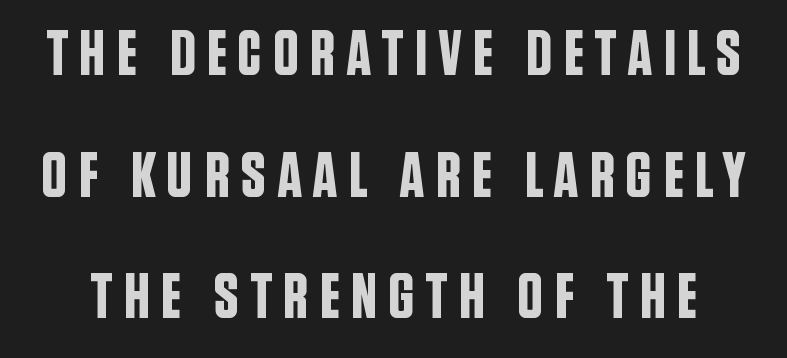
The image shows 64 px condensed sans-serif type, upright; set loose line spacing (1.9x), not underlined; low stroke contrast and a large x-height.
